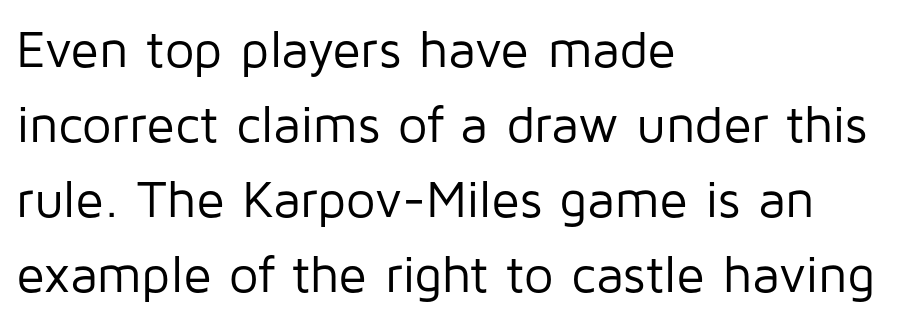
{"serif": "no", "italic": "no", "bold": "no", "weight": "regular", "width": "normal", "stroke_contrast": "low", "x_height": "medium", "monospaced": "no", "underline": "no", "align": "left", "line_spacing": "normal", "line_spacing_ratio": 1.44, "letter_spacing": "normal", "letter_spacing_em": 0.0, "glyph_px": 52}
